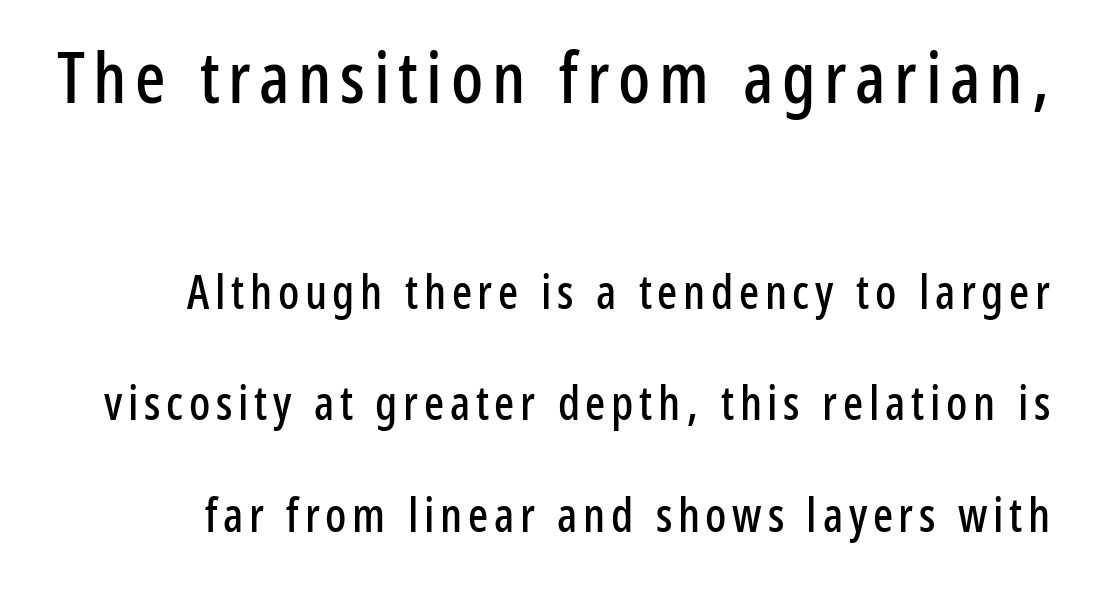
Q: Is the text italic (slanted)? A: No, it is upright.
Q: Is the typeface a serif or a sans-serif typeface? A: Sans-serif.
Q: Is the text underlined? A: No.
Q: Is the spacing between lines tight, normal or loose? A: Loose.
Q: Which block of text is set in a larger size, the first (top) or the second (bottom)? A: The first (top) one.
Q: Width (condensed, normal, or wide)? A: Condensed.
Q: Stroke contrast? A: Low.
Q: x-height? A: Medium.
Q: Monospaced? A: No.
